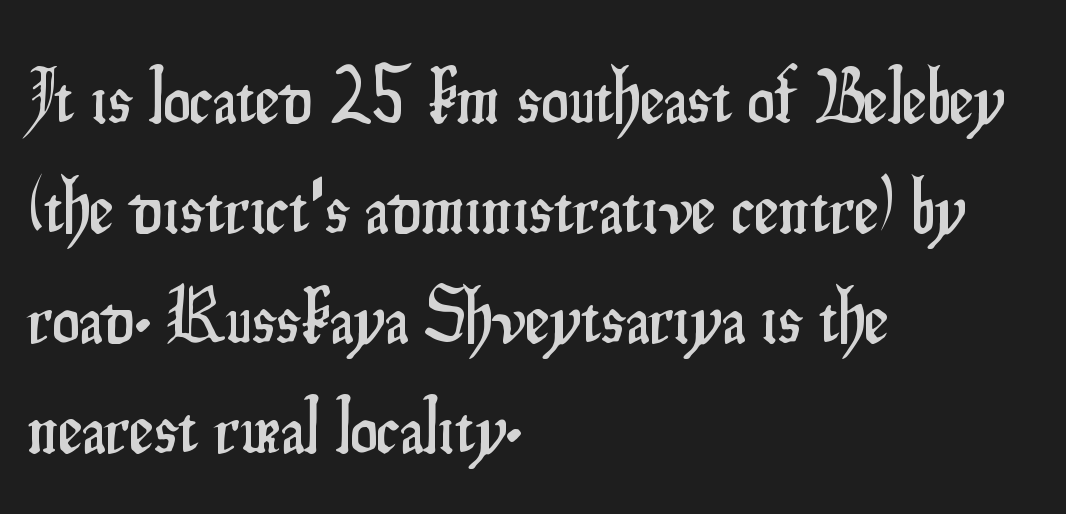
The image shows 77 px condensed sans-serif type, upright; set left-aligned, normal line spacing (1.43x), normal letter spacing, not underlined; low stroke contrast and a small x-height.
